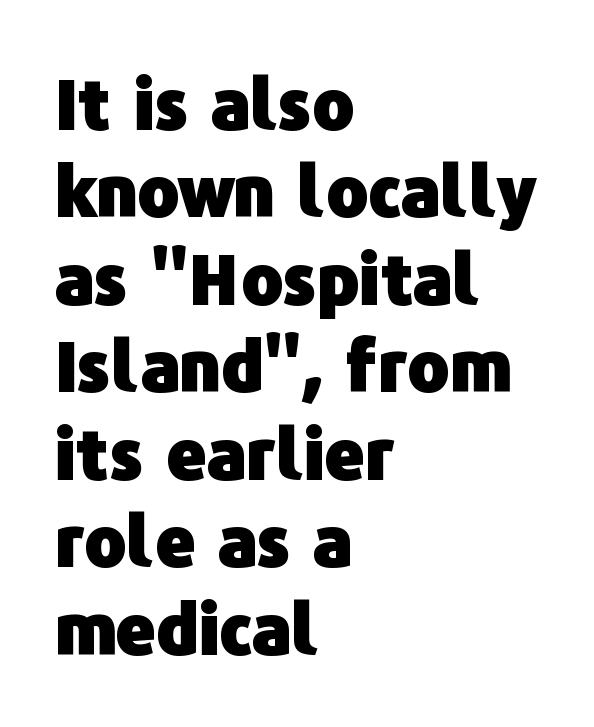
The image shows 70 px heavy sans-serif type, upright; set left-aligned, normal line spacing (1.25x), normal letter spacing, not underlined; low stroke contrast and a medium x-height.
